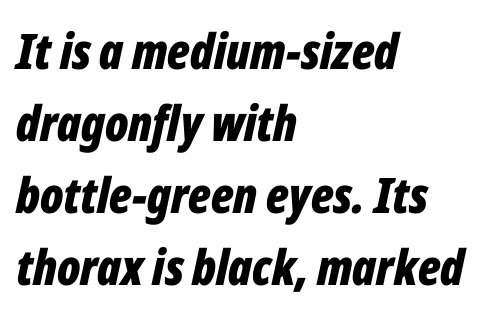
The image shows 49 px bold, condensed type, italic (leaning right); set left-aligned, normal line spacing (1.47x), normal letter spacing, not underlined; low stroke contrast and a medium x-height.
